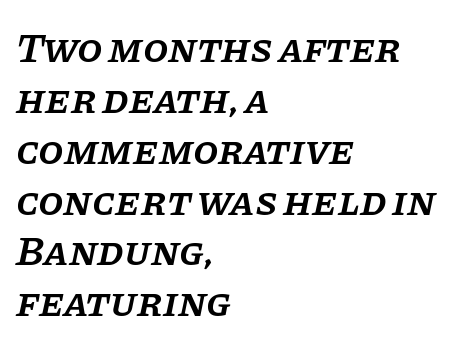
{"serif": "yes", "italic": "yes", "lean": "right", "slant_degrees": 11, "bold": "semi", "weight": "semibold", "width": "normal", "stroke_contrast": "low", "x_height": "large", "monospaced": "no", "underline": "no", "align": "left", "line_spacing_ratio": 1.24, "letter_spacing": "normal", "letter_spacing_em": 0.0, "glyph_px": 41}
